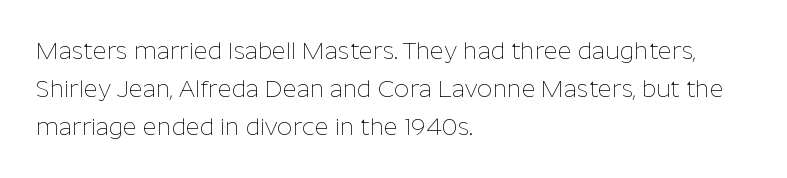
{"italic": "no", "bold": "no", "underline": "no", "align": "left", "line_spacing": "normal", "line_spacing_ratio": 1.59, "letter_spacing": "normal", "letter_spacing_em": 0.0, "glyph_px": 24}
